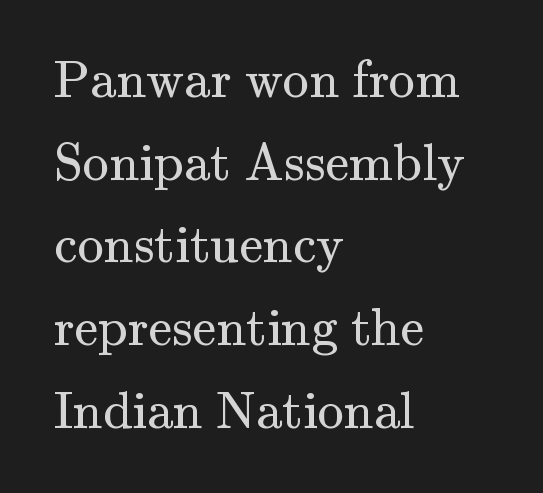
The image shows 53 px regular-weight serif type, upright; set left-aligned, normal line spacing (1.56x), normal letter spacing, not underlined; medium stroke contrast and a small x-height.
